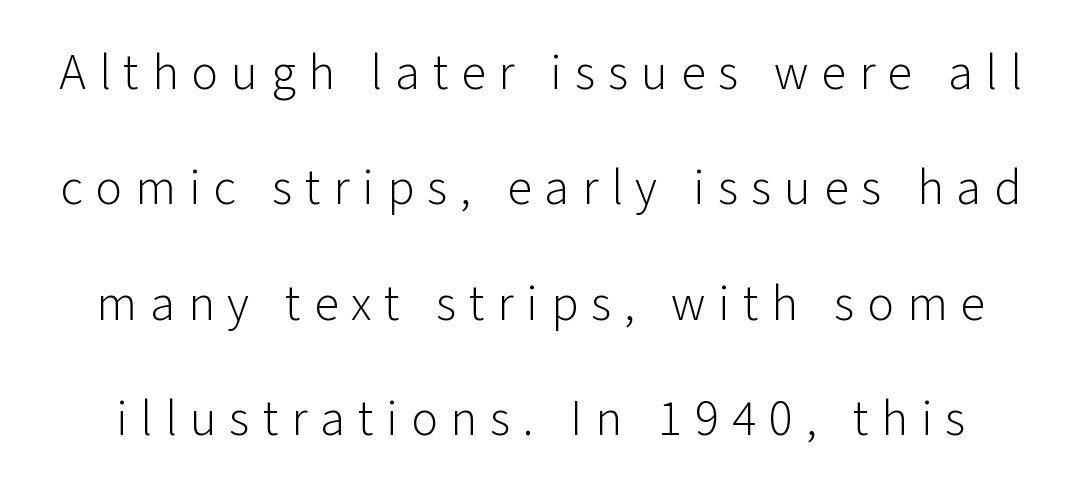
Characters follow at a spacing far wider than the type designer built in. Do the letters lean? They stand straight. A typesetter would label this face a sans. Spacing verdict: proportional, widths tailored to each character.
